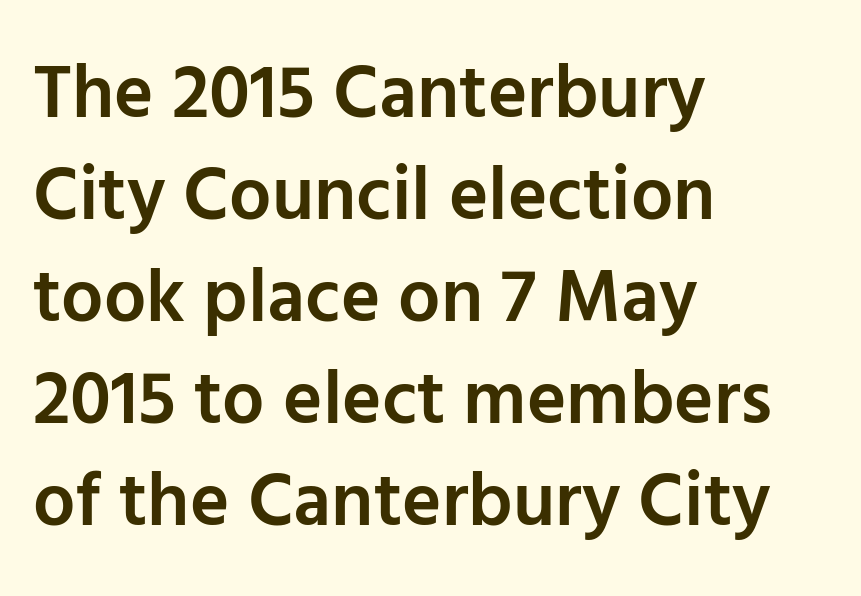
{"serif": "no", "italic": "no", "bold": "semi", "weight": "semibold", "width": "normal", "stroke_contrast": "low", "x_height": "medium", "monospaced": "no", "underline": "no", "align": "left", "line_spacing": "normal", "line_spacing_ratio": 1.36, "letter_spacing": "normal", "letter_spacing_em": 0.0, "glyph_px": 75}
